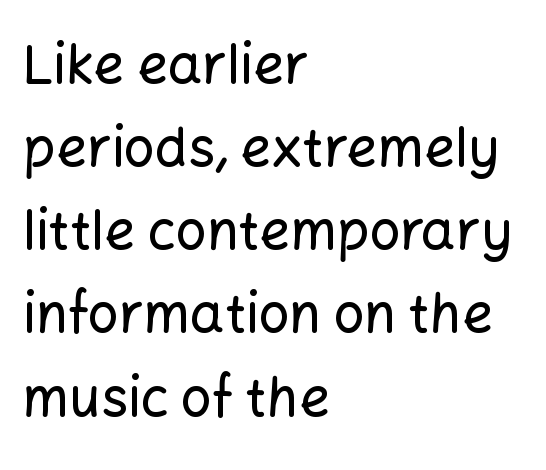
Is this a fixed-width face? No — the glyphs have proportional, varying widths. Type without underlining. Each new line begins a customary step beneath the previous one. Words appear dense and cohesive because spacing is normal. Upright lettering throughout.
